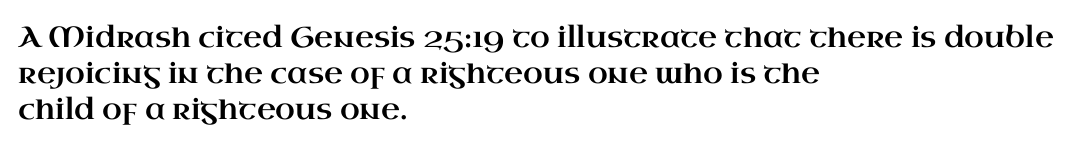
This rendering uses left alignment, leaving the right contour irregular. Italic: no, the glyphs are upright roman. Observe the ordinary spacing: letters are neighbours, not strangers. Check where the strokes stop: tiny serifs finish them off.
